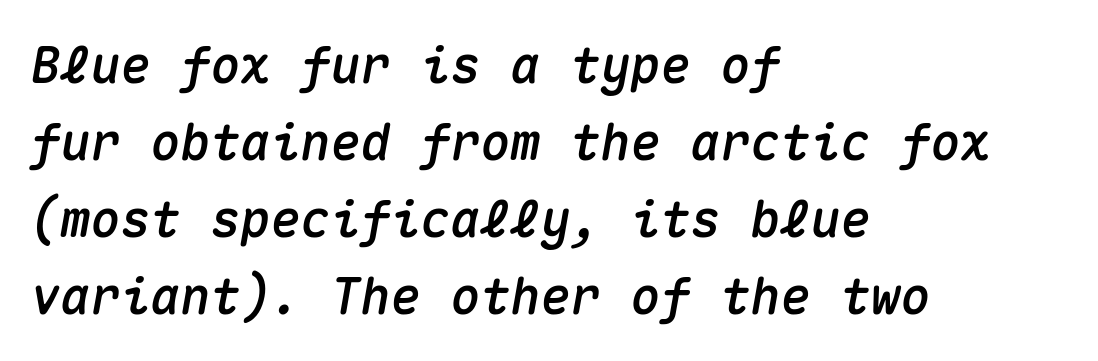
{"italic": "yes", "lean": "right", "slant_degrees": 10, "width": "normal", "stroke_contrast": "medium", "x_height": "medium", "monospaced": "yes", "underline": "no", "align": "left", "line_spacing": "normal", "line_spacing_ratio": 1.54, "letter_spacing": "normal", "letter_spacing_em": 0.0, "glyph_px": 50}
